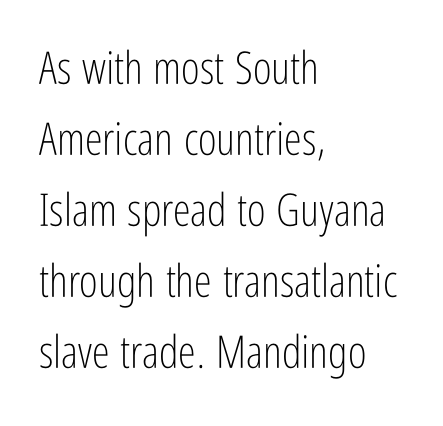
Normally led — the rows are evenly, conventionally spaced. Weight class: somewhere from thin through regular. The passage shown is typeset with a sans-serif family. Honestly, the letter spacing is just normal — you wouldn't notice it. Every character sits straight up, as roman type does.
